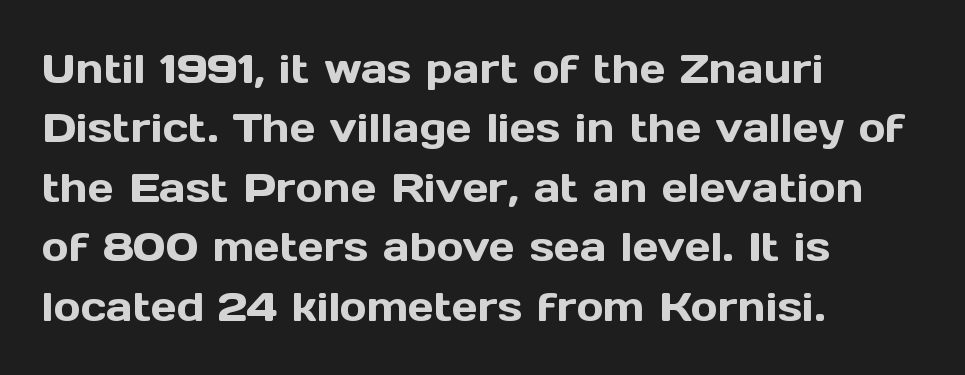
Q: Is the text italic (slanted)? A: No, it is upright.
Q: Is the typeface a serif or a sans-serif typeface? A: Sans-serif.
Q: Is the text underlined? A: No.
Q: How is the paragraph aligned? A: Left-aligned.
Q: Is the spacing between letters normal or unusually wide? A: Normal.
Q: Is the spacing between lines tight, normal or loose? A: Normal.
Q: Width (condensed, normal, or wide)? A: Normal.
Q: x-height? A: Medium.
Q: Monospaced? A: No.
